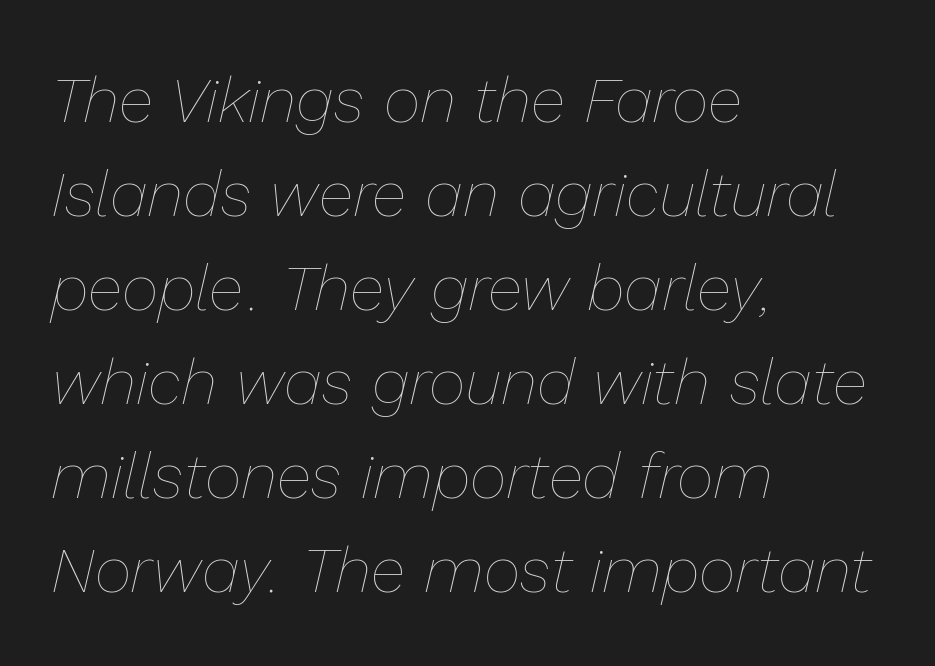
{"italic": "yes", "lean": "right", "slant_degrees": 13, "bold": "no", "weight": "thin", "width": "normal", "stroke_contrast": "low", "x_height": "medium", "monospaced": "no", "underline": "no", "align": "left", "line_spacing": "normal", "line_spacing_ratio": 1.47, "letter_spacing": "normal", "letter_spacing_em": 0.0, "glyph_px": 64}
